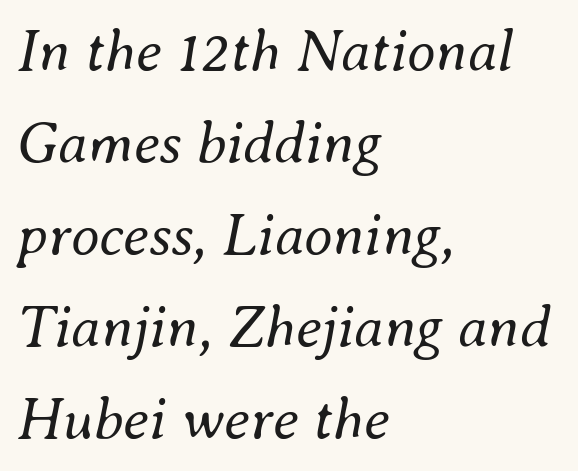
The image shows 59 px regular-weight type, italic (leaning right); set left-aligned, normal line spacing (1.56x), normal letter spacing, not underlined; medium stroke contrast and a small x-height.
